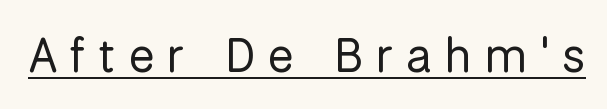
The rendering shows plain stroke endings on the letterforms — a sans-serif design. A typesetter would call this proportional, since set widths differ per character. These glyphs show unthickened strokes, regular width or finer. Spacing between characters has been opened up far beyond the box default. A typographer would call this underscored text. When letters stand straight like this, we call the style roman or upright.
